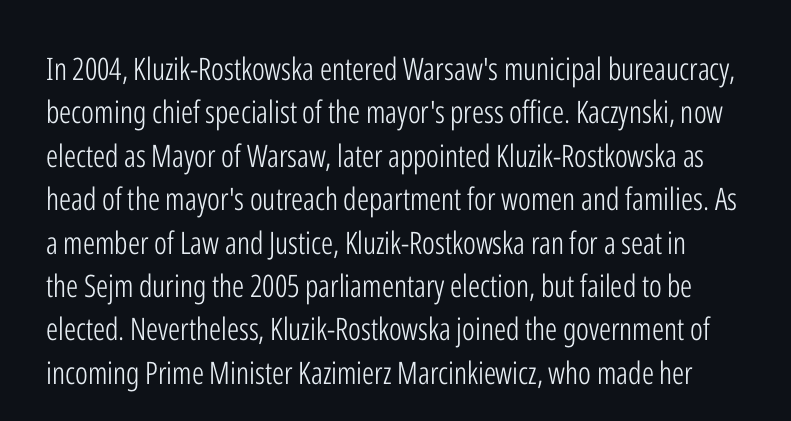
Q: Is the text bold? A: No.
Q: Is the text italic (slanted)? A: No, it is upright.
Q: Is the typeface a serif or a sans-serif typeface? A: Sans-serif.
Q: Is the text underlined? A: No.
Q: Is the spacing between letters normal or unusually wide? A: Normal.
Q: Is the spacing between lines tight, normal or loose? A: Normal.
Q: Width (condensed, normal, or wide)? A: Condensed.
Q: Stroke contrast? A: Low.
Q: x-height? A: Medium.
Q: Monospaced? A: No.
